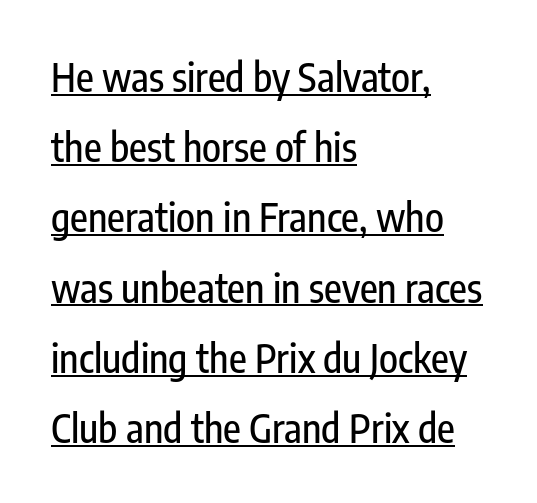
The image shows 39 px condensed sans-serif type, upright; set left-aligned, line spacing 1.8x, normal letter spacing, underlined; low stroke contrast and a medium x-height.
